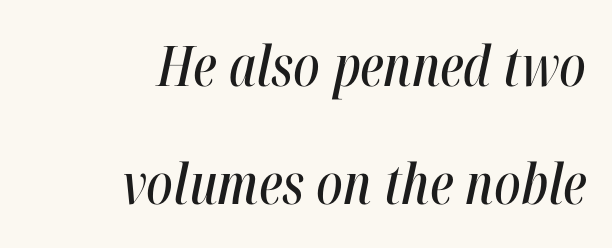
{"italic": "yes", "lean": "right", "slant_degrees": 12, "width": "condensed", "stroke_contrast": "high", "x_height": "medium", "monospaced": "no", "underline": "no", "align": "right", "line_spacing": "loose", "line_spacing_ratio": 2.11, "letter_spacing": "normal", "letter_spacing_em": 0.0, "glyph_px": 56}
